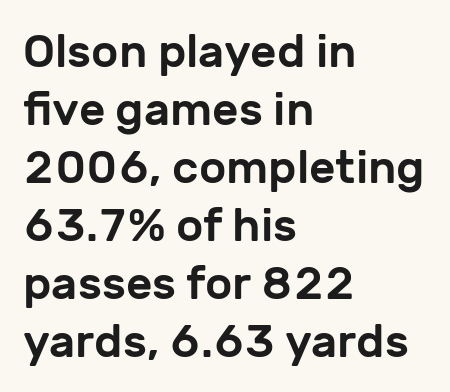
The image shows 46 px sans-serif type, upright; set left-aligned, normal line spacing (1.26x), normal letter spacing, not underlined; low stroke contrast and a medium x-height.
